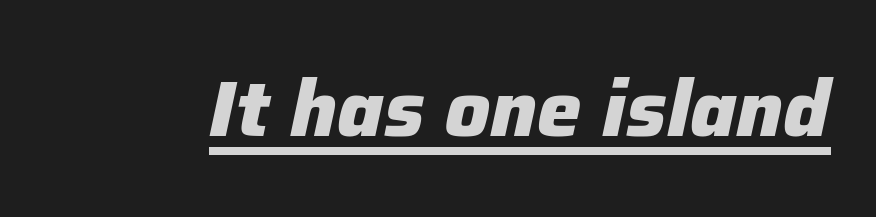
The image shows 79 px heavy type, italic (leaning right); set normal letter spacing, underlined; low stroke contrast and a medium x-height.
